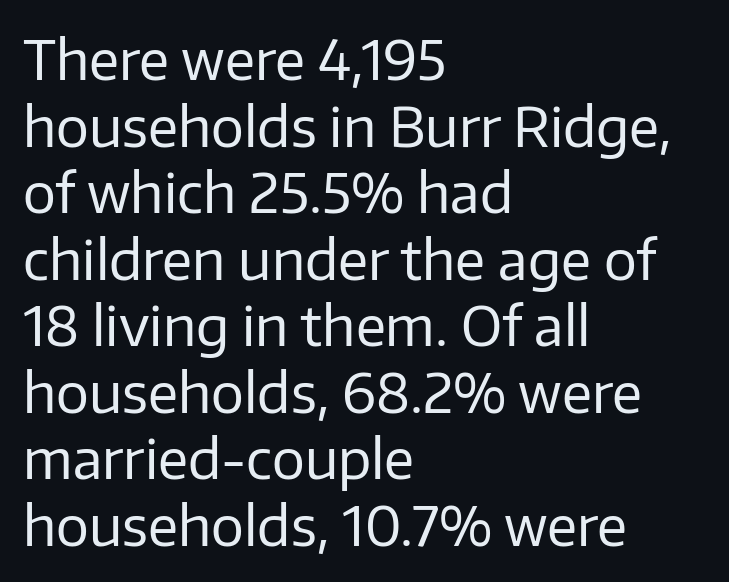
The image shows 55 px regular-weight sans-serif type, upright; set left-aligned, line spacing 1.21x, normal letter spacing, not underlined; low stroke contrast and a medium x-height.
